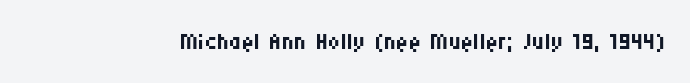
Q: Is the text bold? A: No.
Q: Is the text italic (slanted)? A: No, it is upright.
Q: Is the typeface a serif or a sans-serif typeface? A: Sans-serif.
Q: Is the text underlined? A: No.
Q: Is the spacing between letters normal or unusually wide? A: Normal.
Q: Width (condensed, normal, or wide)? A: Condensed.
Q: Stroke contrast? A: Medium.
Q: x-height? A: Large.
Q: Monospaced? A: No.
